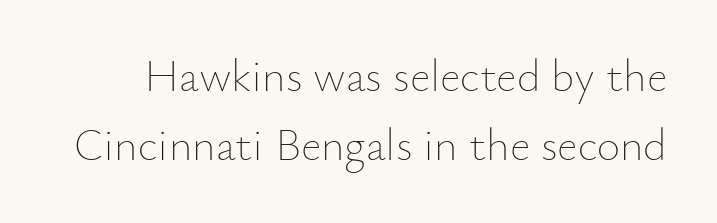
The image shows 45 px thin type, upright; set normal line spacing (1.53x), normal letter spacing, not underlined; low stroke contrast and a small x-height.
